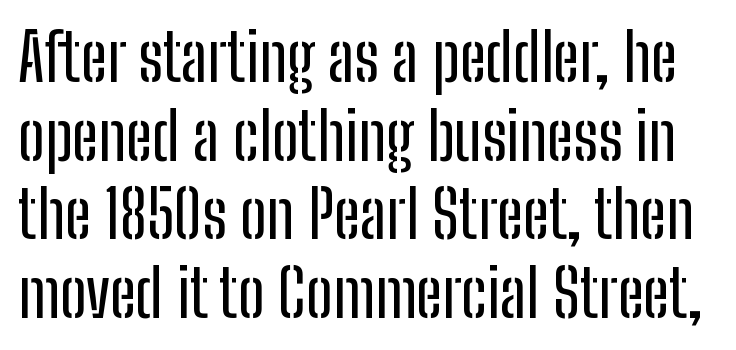
{"serif": "no", "italic": "no", "width": "condensed", "stroke_contrast": "low", "x_height": "medium", "monospaced": "no", "underline": "no", "line_spacing_ratio": 1.21, "letter_spacing": "normal", "letter_spacing_em": 0.0, "glyph_px": 65}
